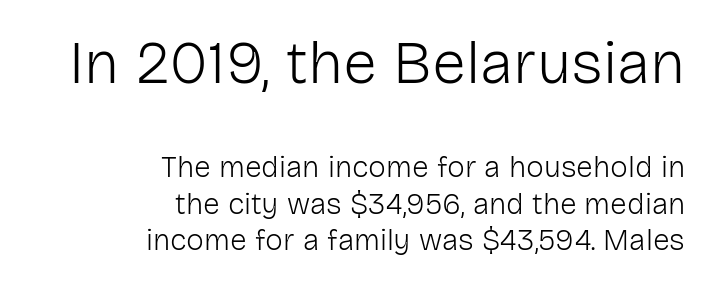
Q: Is the text bold? A: No.
Q: Is the text italic (slanted)? A: No, it is upright.
Q: Is the typeface a serif or a sans-serif typeface? A: Sans-serif.
Q: Is the text underlined? A: No.
Q: How is the paragraph aligned? A: Right-aligned.
Q: Is the spacing between letters normal or unusually wide? A: Normal.
Q: Which block of text is set in a larger size, the first (top) or the second (bottom)? A: The first (top) one.
Q: Width (condensed, normal, or wide)? A: Normal.
Q: Stroke contrast? A: Low.
Q: x-height? A: Medium.
Q: Monospaced? A: No.
